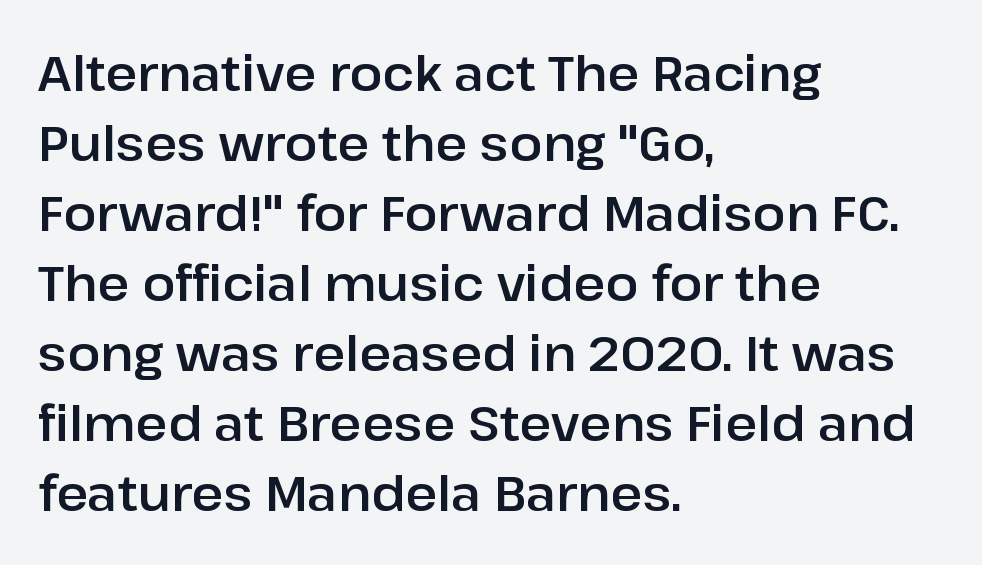
Q: Is the text italic (slanted)? A: No, it is upright.
Q: Is the typeface a serif or a sans-serif typeface? A: Sans-serif.
Q: Is the text underlined? A: No.
Q: How is the paragraph aligned? A: Left-aligned.
Q: Is the spacing between letters normal or unusually wide? A: Normal.
Q: Is the spacing between lines tight, normal or loose? A: Normal.
Q: Width (condensed, normal, or wide)? A: Normal.
Q: Stroke contrast? A: Low.
Q: x-height? A: Medium.
Q: Monospaced? A: No.
